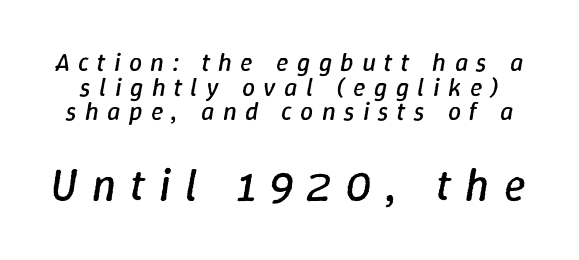
The image shows 45 px regular-weight type, italic (leaning right); set tight line spacing (0.95x), unusually wide letter spacing (+0.32 em), not underlined; the second (bottom) block is 1.73x larger; low stroke contrast and a medium x-height.
